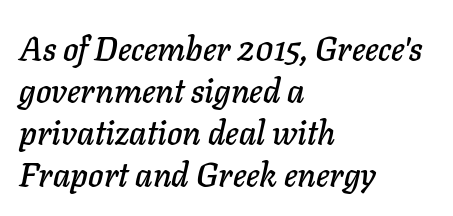
Think of a printed novel: that variable character pitch is what you see here. Caption: standard tracking, unaltered. Posture: slanted. Line starts are locked; line ends wander. The space beneath each line is pristine and unruled.
